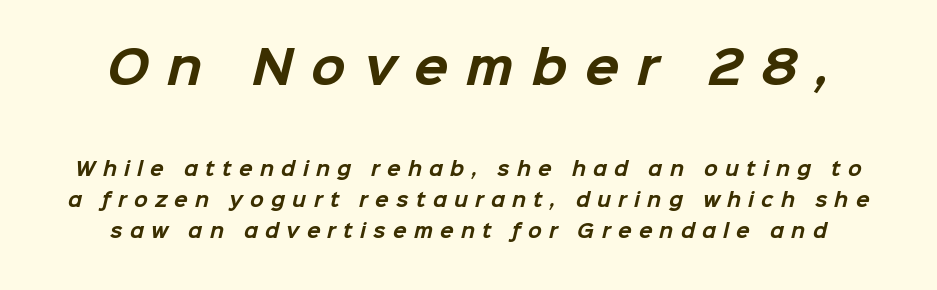
Chunky letters — that's bold for sure. The typeface chosen for these lines omits serifs. Type size steps down from the first block to the second. The gaps between neighbouring characters are conspicuously large. Honestly, there is no underline to notice here at all.
